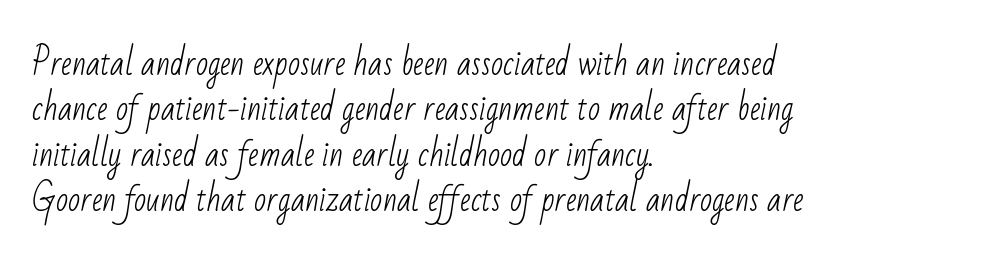
{"serif": "no", "bold": "no", "weight": "light", "width": "condensed", "stroke_contrast": "low", "x_height": "small", "monospaced": "no", "underline": "no", "align": "left", "line_spacing": "normal", "line_spacing_ratio": 1.42, "letter_spacing": "normal", "letter_spacing_em": 0.0, "glyph_px": 32}
